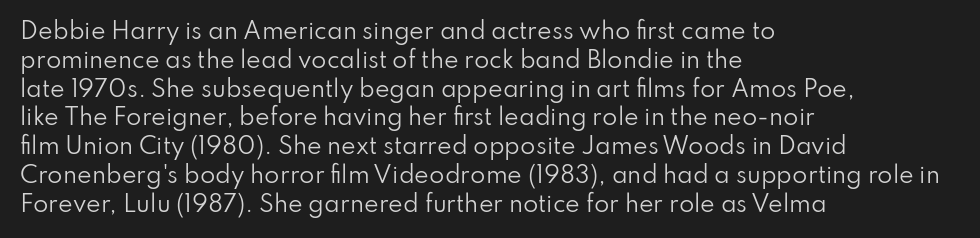
{"italic": "no", "bold": "no", "underline": "no", "align": "left", "line_spacing": "normal", "line_spacing_ratio": 1.31, "letter_spacing": "normal", "letter_spacing_em": 0.0, "glyph_px": 22}
